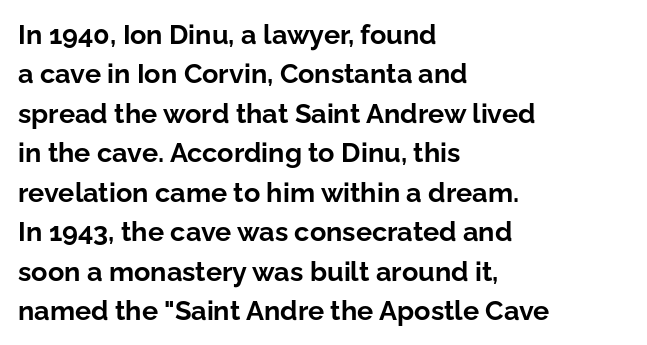
The image shows 27 px bold type, upright; set left-aligned, normal line spacing (1.46x), normal letter spacing, not underlined.
